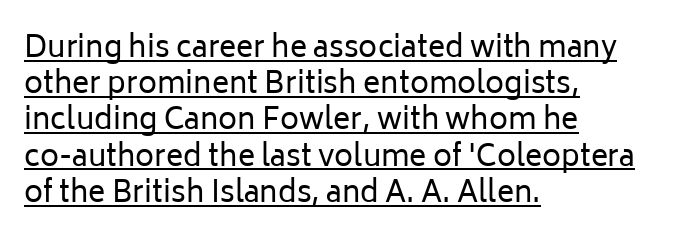
Q: Is the text bold? A: No.
Q: Is the text italic (slanted)? A: No, it is upright.
Q: Is the typeface a serif or a sans-serif typeface? A: Sans-serif.
Q: Is the text underlined? A: Yes.
Q: How is the paragraph aligned? A: Left-aligned.
Q: Is the spacing between letters normal or unusually wide? A: Normal.
Q: Is the spacing between lines tight, normal or loose? A: Normal.
Q: Width (condensed, normal, or wide)? A: Normal.
Q: Stroke contrast? A: Low.
Q: x-height? A: Medium.
Q: Monospaced? A: No.
